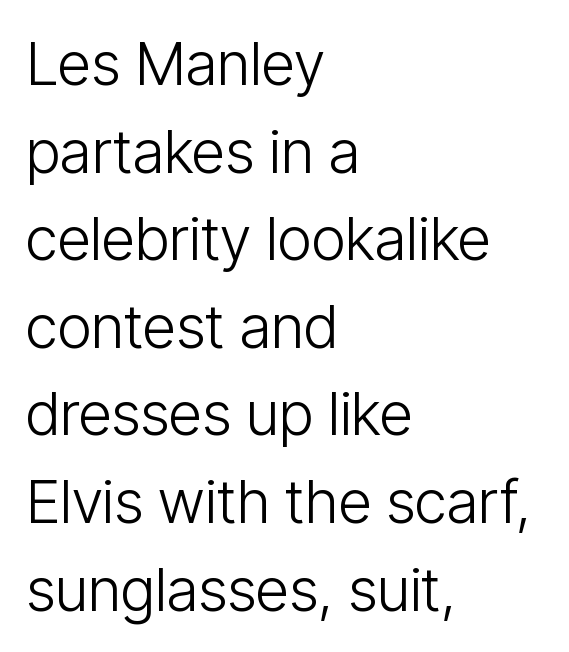
The image shows 60 px light, condensed sans-serif type, upright; set left-aligned, normal line spacing (1.46x), normal letter spacing, not underlined; low stroke contrast and a medium x-height.
